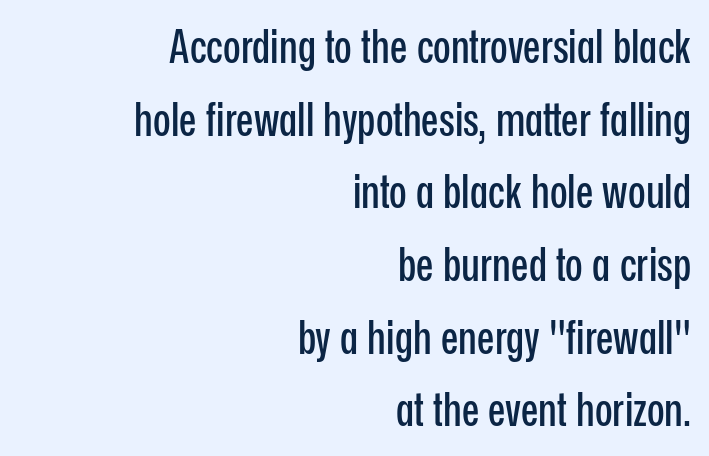
Q: Is the text italic (slanted)? A: No, it is upright.
Q: Is the typeface a serif or a sans-serif typeface? A: Sans-serif.
Q: Is the text underlined? A: No.
Q: How is the paragraph aligned? A: Right-aligned.
Q: Is the spacing between letters normal or unusually wide? A: Normal.
Q: Is the spacing between lines tight, normal or loose? A: Normal.
Q: Width (condensed, normal, or wide)? A: Condensed.
Q: Stroke contrast? A: Low.
Q: x-height? A: Medium.
Q: Monospaced? A: No.
